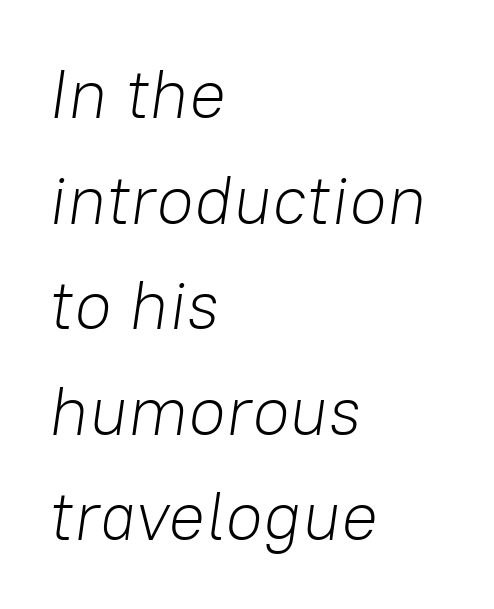
Tall strokes in this sample are angled rather than plumb. Note the varied advance widths — an 'i' is clearly narrower than an 'm'. Line beginnings align vertically; line endings do not. This rendering leaves character spacing at its baseline value. The glyphs are unaccompanied by any horizontal stroke below them. No chunkiness to these letters — they're not bold.
